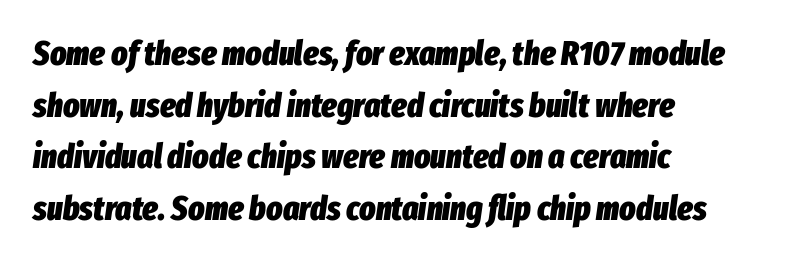
The image shows 34 px heavy, condensed type, italic (leaning right); set left-aligned, normal line spacing (1.52x), normal letter spacing, not underlined; low stroke contrast and a medium x-height.
